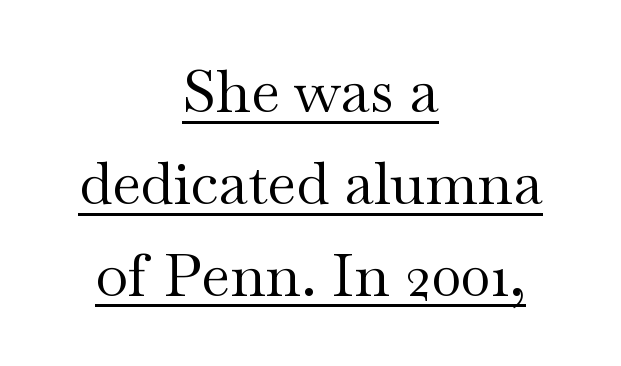
The lines are quadded center. Does a line run under the words? Yes, clearly. Stems here are at most as thick as an everyday book face. You could call the tracking neutral — neither tight nor loose.
